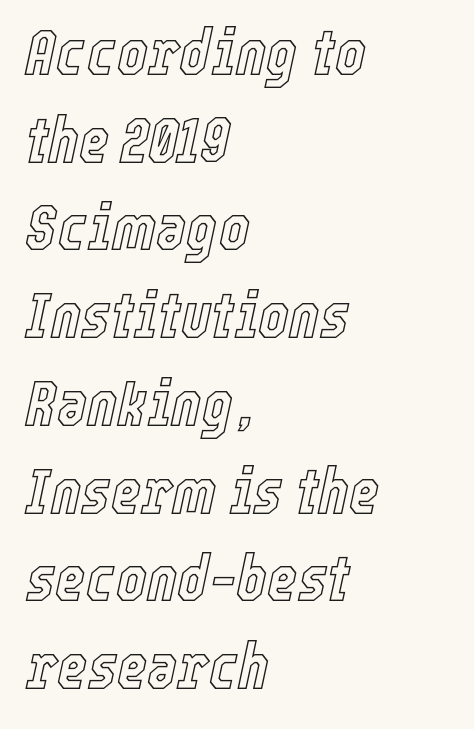
The image shows 65 px condensed type, italic (leaning right); set left-aligned, normal line spacing (1.35x), normal letter spacing, not underlined; a medium x-height.
